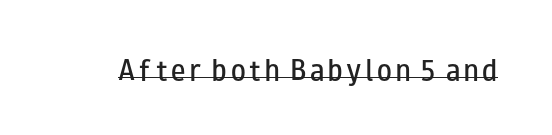
The image shows 24 px text type, upright; set underlined.
